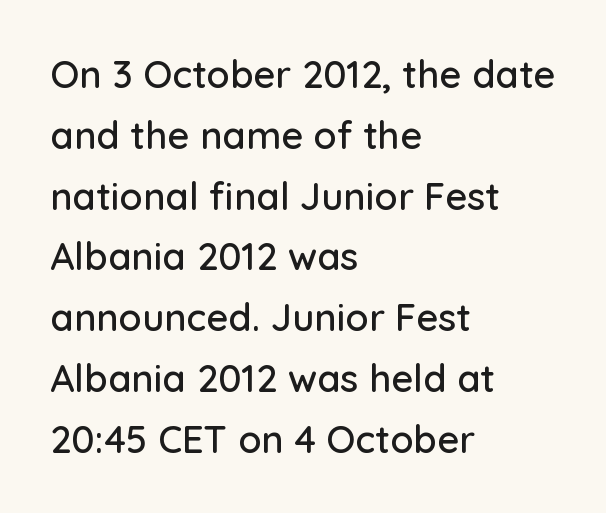
{"serif": "no", "italic": "no", "width": "normal", "stroke_contrast": "low", "x_height": "medium", "monospaced": "no", "underline": "no", "align": "left", "line_spacing": "normal", "line_spacing_ratio": 1.6, "letter_spacing": "normal", "letter_spacing_em": 0.0, "glyph_px": 38}
